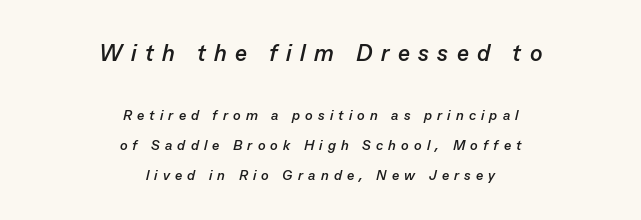
Letters rest on an invisible, unmarked baseline. Every letter is thick-stroked: bold, no question. Words appear elongated and porous because spacing is wide. Notice the wide empty band between every row — that's loose leading. Every character sits at an angle, as italics do. Where is the straight margin? There isn't one; the lines are centered.
